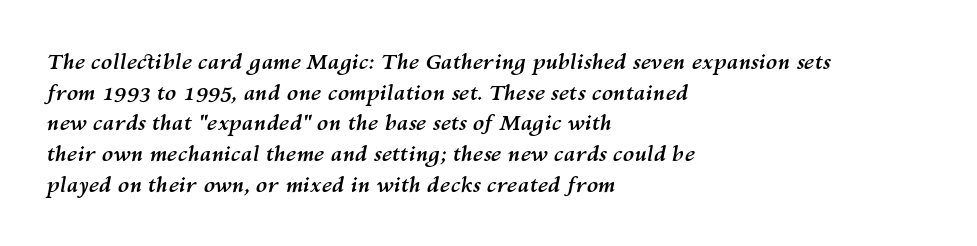
{"italic": "yes", "lean": "right", "slant_degrees": 10, "bold": "yes", "underline": "no", "align": "left", "line_spacing": "normal", "line_spacing_ratio": 1.46, "letter_spacing": "normal", "letter_spacing_em": 0.0, "glyph_px": 21}
